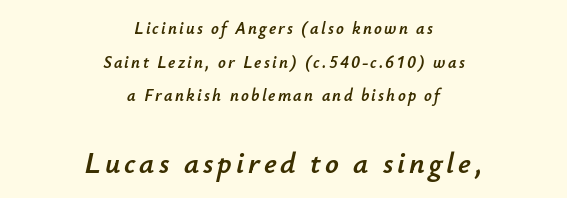
{"italic": "yes", "lean": "right", "slant_degrees": 12, "width": "normal", "stroke_contrast": "low", "x_height": "small", "monospaced": "no", "underline": "no", "align": "center", "line_spacing": "loose", "line_spacing_ratio": 1.98, "larger_block": "second", "size_ratio": 1.76, "glyph_px": 30}
